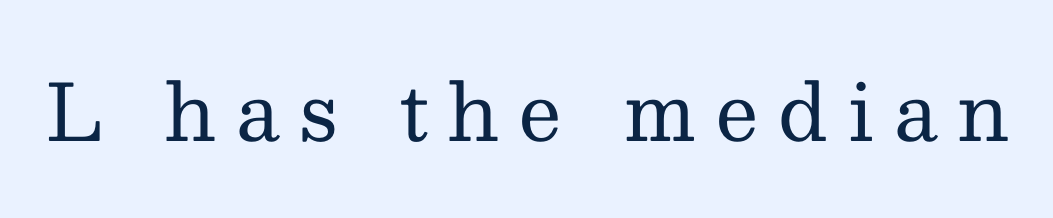
Q: Is the text bold? A: No.
Q: Is the text italic (slanted)? A: No, it is upright.
Q: Is the typeface a serif or a sans-serif typeface? A: Serif.
Q: Is the text underlined? A: No.
Q: Is the spacing between letters normal or unusually wide? A: Unusually wide.
Q: Width (condensed, normal, or wide)? A: Normal.
Q: Stroke contrast? A: Medium.
Q: x-height? A: Medium.
Q: Monospaced? A: No.
